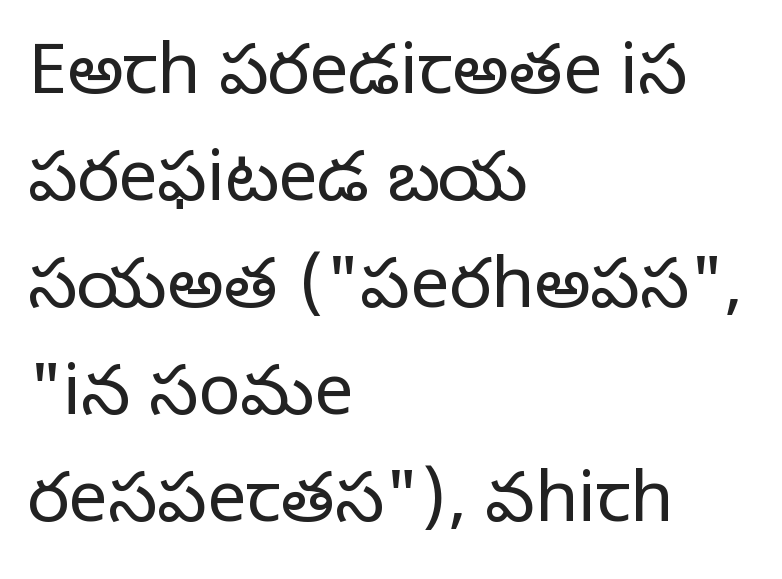
Descenders hang freely into open space. Notice how the passage keeps a crisp vertical edge on the left only. The type family on display is of the serif kind. Summary of weight: not heavy and not bold. Regarding leading, the lines here are spaced in the standard way. Rendered with straight, roman letterforms.
